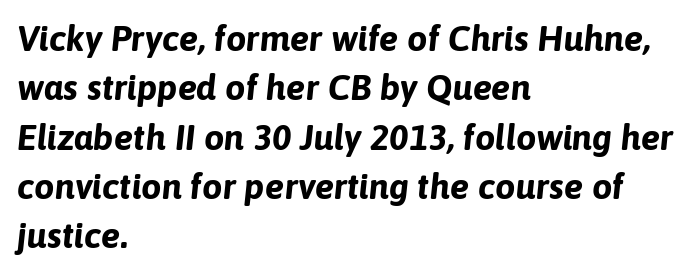
Q: Is the text bold? A: Yes.
Q: Is the text italic (slanted)? A: Yes, it leans right by about 6 degrees.
Q: Is the text underlined? A: No.
Q: How is the paragraph aligned? A: Left-aligned.
Q: Is the spacing between letters normal or unusually wide? A: Normal.
Q: Is the spacing between lines tight, normal or loose? A: Normal.
Q: Width (condensed, normal, or wide)? A: Normal.
Q: Stroke contrast? A: Low.
Q: x-height? A: Medium.
Q: Monospaced? A: No.
